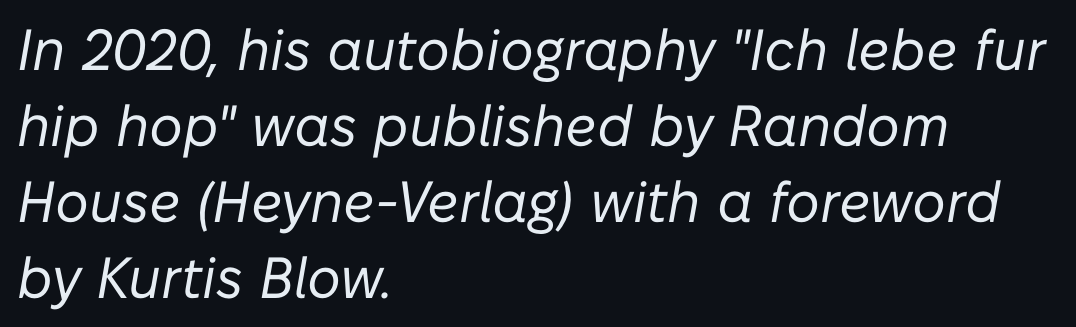
The image shows 58 px regular-weight type, italic (leaning right); set left-aligned, normal line spacing (1.31x), normal letter spacing, not underlined; low stroke contrast and a medium x-height.
